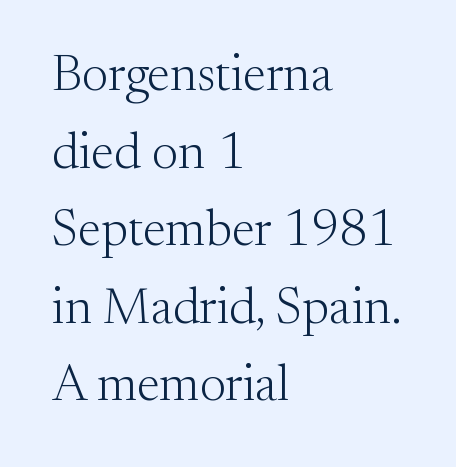
Reading down the block, your eye returns to a fixed left position each line. These lines are composed in type with serifs. Evenly set lines give the paragraph a standard silhouette. The specimen omits any rule beneath the text block's lines. The strokes are not fattened; the text isn't bold. The rendering uses natural spacing where letterforms have individual widths.
